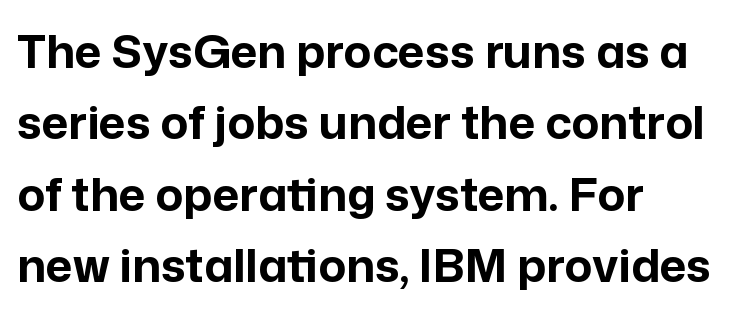
The glyphs in this specimen are sans serif. Short note: letters normally spaced. The rag falls on the right side of this text block. Is the type bold? Yes — the strokes are clearly thick and heavy.
